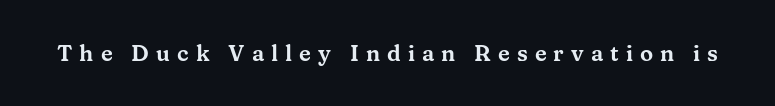
{"italic": "no", "underline": "no", "letter_spacing": "wide", "letter_spacing_em": 0.32, "glyph_px": 22}
